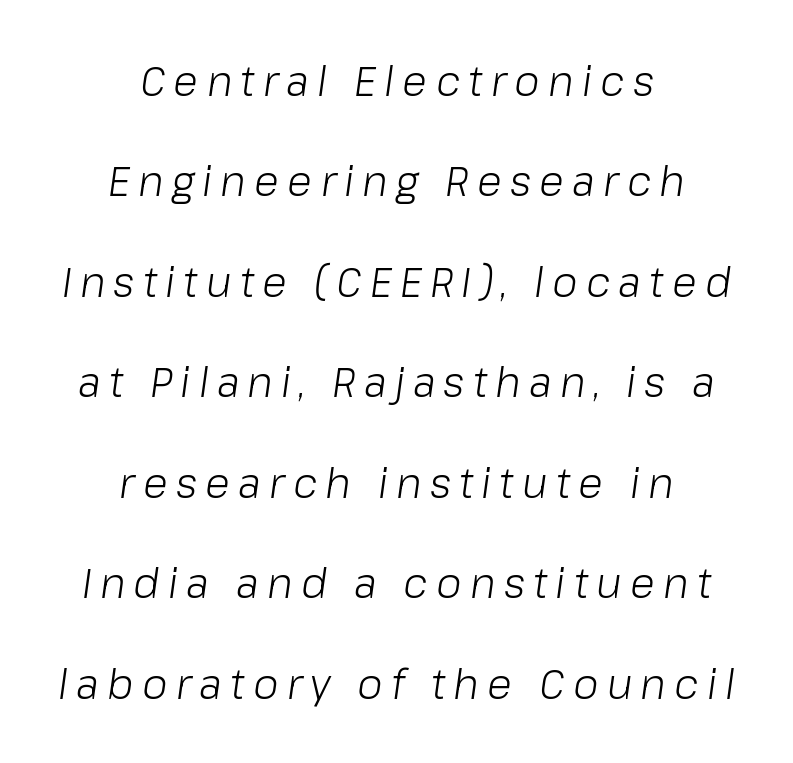
{"italic": "yes", "lean": "right", "slant_degrees": 8, "bold": "no", "weight": "light", "width": "normal", "stroke_contrast": "low", "x_height": "medium", "monospaced": "no", "underline": "no", "align": "center", "line_spacing": "loose", "line_spacing_ratio": 2.45, "letter_spacing": "wide", "letter_spacing_em": 0.2, "glyph_px": 41}
